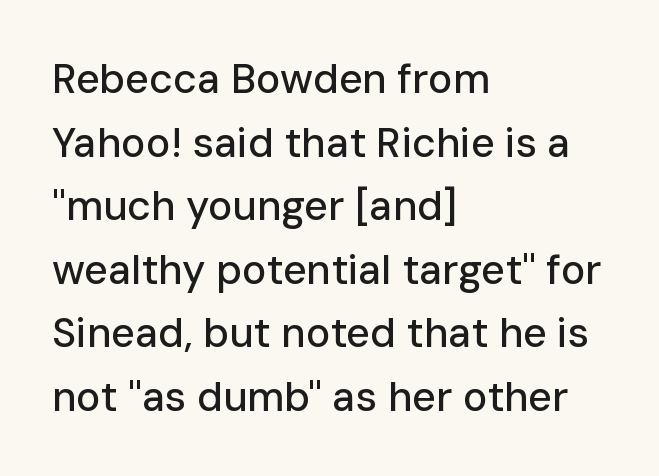
No word sits above an underline. One-word summary of the alignment: left. The gaps between neighbouring characters are ordinary and unremarkable. Horizontal bands of white between lines are of average thickness. The text was rendered using a sans face with plain stroke endings.
